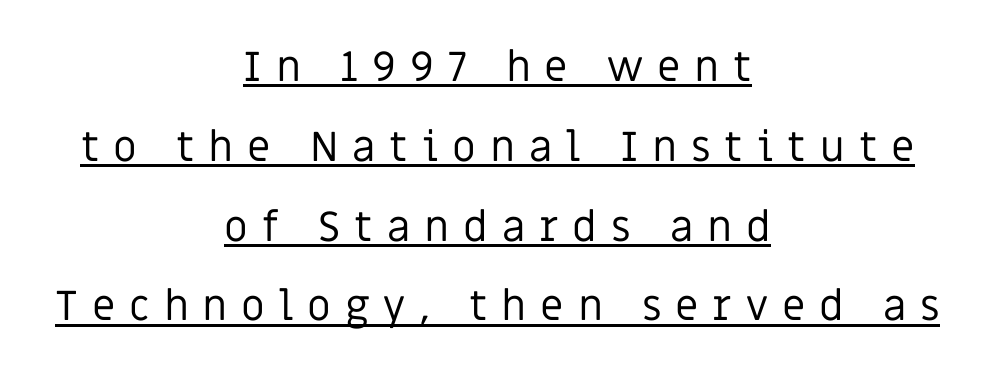
Caption: lettering with a line underneath. The lettering stays uniformly vertical, giving the passage a roman look. Students, note that the glyphs here are deliberately spaced far apart. Line spacing here is loose. Each stroke keeps to a modest, everyday thickness or less. If you folded the block vertically in half, each line would mirror itself in length.
